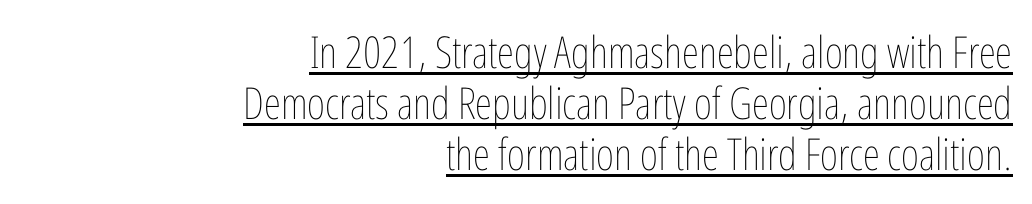
The image shows 44 px thin, condensed type, upright; set right-aligned, line spacing 1.16x, normal letter spacing, underlined; low stroke contrast and a medium x-height.
